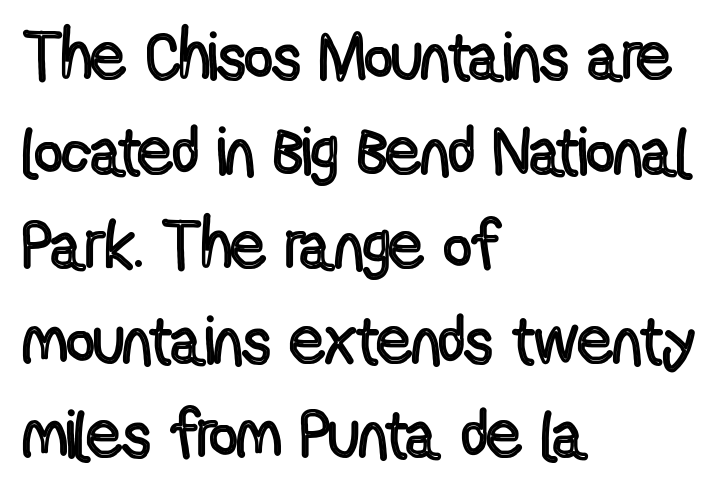
A clean baseline with only descenders dipping below it. It's the straight-up-and-down kind of type. Normally led — the rows are evenly, conventionally spaced. You could not count columns in this text — the font is proportionally spaced.
